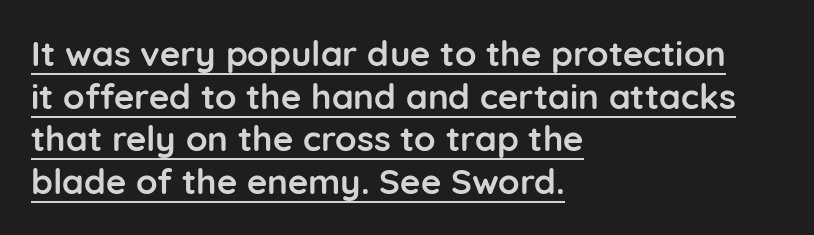
The image shows 35 px semibold sans-serif type, upright; set left-aligned, line spacing 1.22x, normal letter spacing, underlined; low stroke contrast and a medium x-height.
